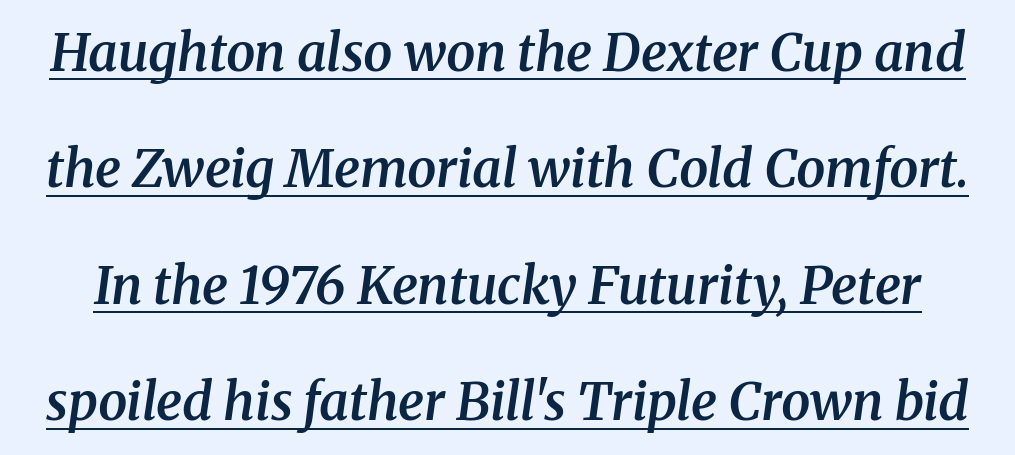
A typesetter would call this leading open, well beyond the default. Bold? Not quite — semibold, heavier than regular but stopping short. Style check: oblique. The sample's only ornament is a line tracing under the words. Note the varied advance widths — an 'i' is clearly narrower than an 'm'. Does extra space separate the letters? No, they use regular spacing.
